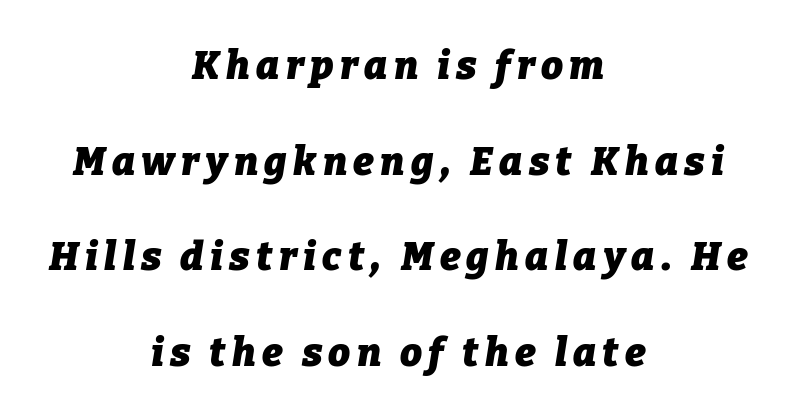
Words float on clear page, feet unadorned. Yep, that's italic — everything's leaning. Line spacing here is loose. Alignment: centered.
